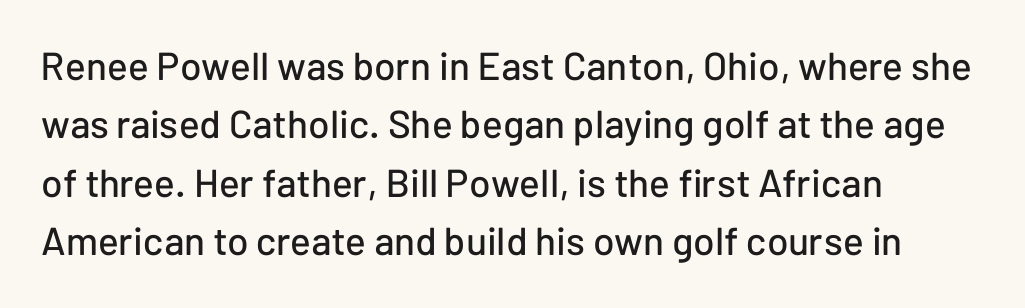
{"serif": "no", "italic": "no", "width": "normal", "stroke_contrast": "low", "x_height": "medium", "monospaced": "no", "underline": "no", "align": "left", "line_spacing": "normal", "line_spacing_ratio": 1.5, "letter_spacing": "normal", "letter_spacing_em": 0.0, "glyph_px": 39}
